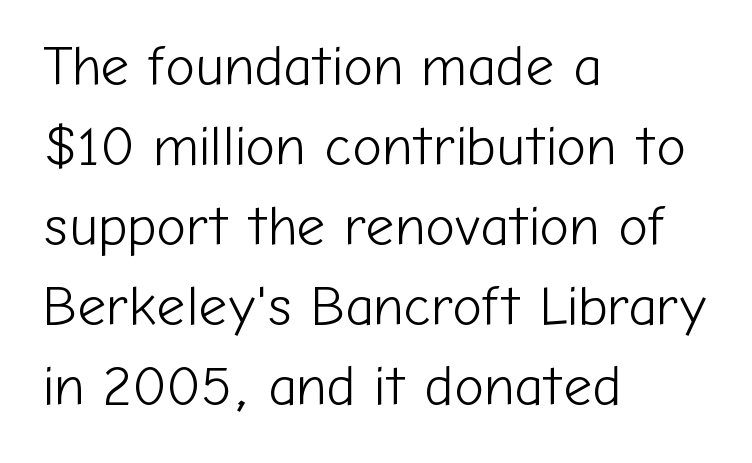
The gaps between neighbouring characters are ordinary and unremarkable. No italicization has been applied; the sample stays upright. Caption: multi-line text, flush left, ragged right. Character widths vary here, with narrow letters taking less room than wide ones. Underlining? Definitely not there. Letters have the restrained weight of plain body copy at most.
